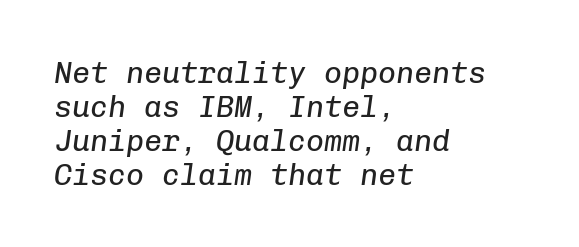
A clean baseline with only descenders dipping below it. Caption: standard tracking, unaltered. Observe the lean: these are italic letterforms. The passage is arranged the way most books set body copy — flush left. How would I describe the line gaps? Narrow and economical. No extra ink here — the face is not bold.
